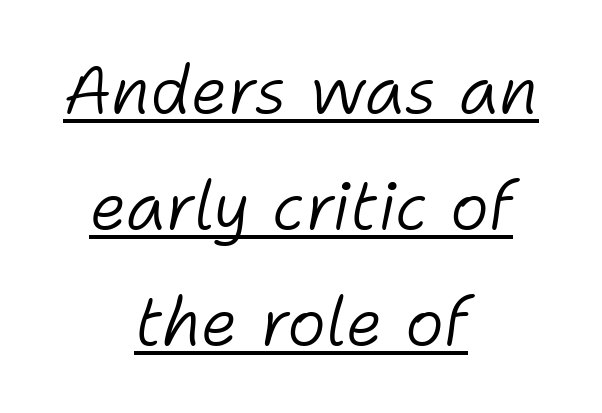
{"italic": "yes", "lean": "right", "slant_degrees": 11, "bold": "no", "weight": "light", "width": "normal", "stroke_contrast": "low", "x_height": "medium", "monospaced": "no", "underline": "yes", "align": "center", "line_spacing_ratio": 1.76, "letter_spacing": "normal", "letter_spacing_em": 0.0, "glyph_px": 66}
